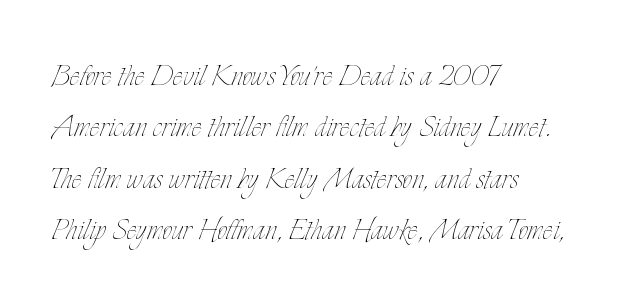
The image shows 38 px thin, condensed type; set left-aligned, normal line spacing (1.35x), normal letter spacing, not underlined; low stroke contrast and a small x-height.
